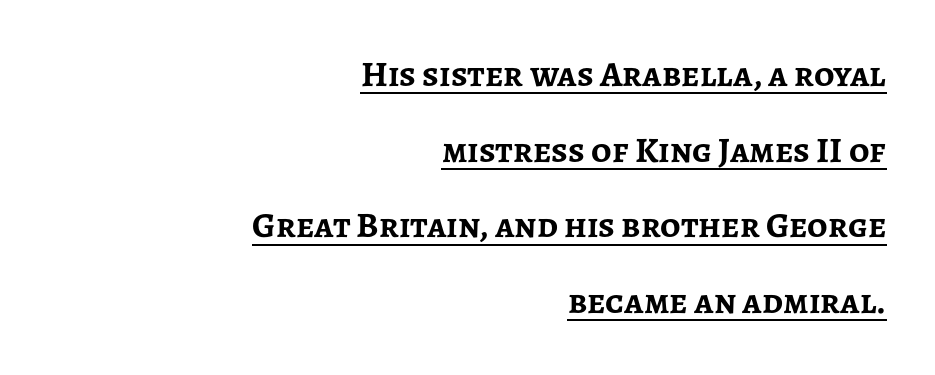
Serif or sans? Sans — the stroke terminals are bare. When letters stand straight like this, we call the style roman or upright. This sample has the flowing, uneven cadence of proportional lettering. All the whitespace from short lines collects on the left. The passage shown is underscored from start to finish. The type is set solid horizontally, with unmodified tracking.
